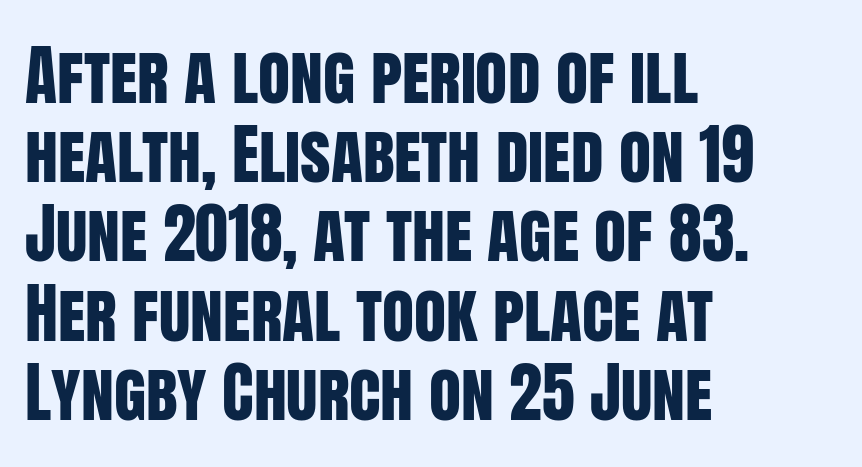
The image shows 66 px condensed sans-serif type, upright; set left-aligned, line spacing 1.2x, normal letter spacing, not underlined; low stroke contrast and a large x-height.
